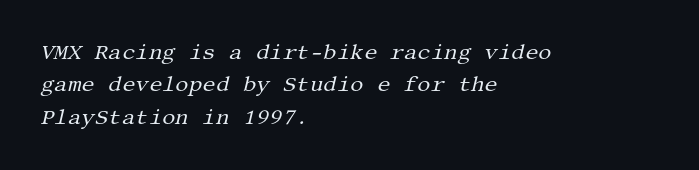
{"italic": "yes", "lean": "right", "slant_degrees": 13, "bold": "no", "underline": "no", "align": "left", "line_spacing": "normal", "line_spacing_ratio": 1.54, "letter_spacing": "normal", "letter_spacing_em": 0.0, "glyph_px": 21}
